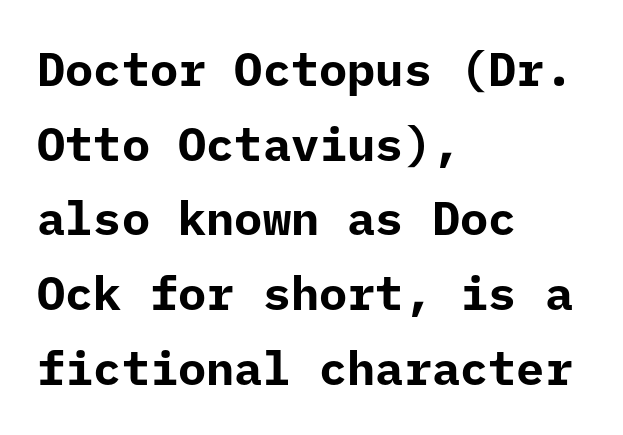
Normally led — the rows are evenly, conventionally spaced. Serif or sans? Sans — the stroke terminals are bare. The lines in this sample share a left origin and differ only in where they stop. These lines are rendered in a fixed-pitch font.
